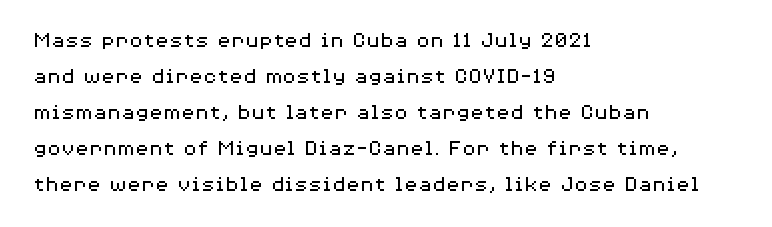
Q: Is the text bold? A: No.
Q: Is the text italic (slanted)? A: No, it is upright.
Q: Is the text underlined? A: No.
Q: How is the paragraph aligned? A: Left-aligned.
Q: Is the spacing between letters normal or unusually wide? A: Normal.
Q: Is the spacing between lines tight, normal or loose? A: Normal.
